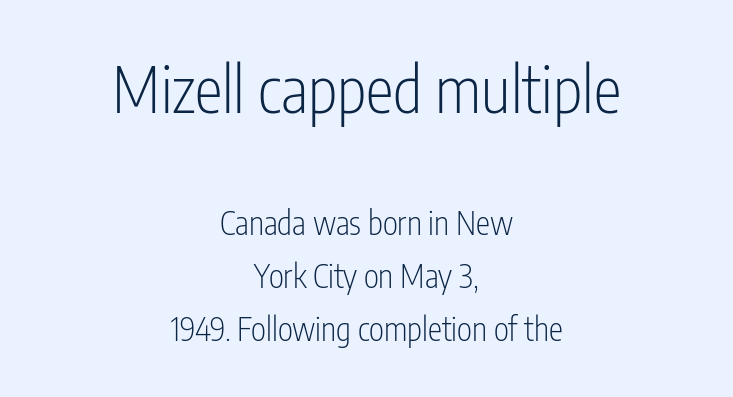
The image shows 63 px light, condensed sans-serif type, upright; set centered, normal line spacing (1.65x), normal letter spacing, not underlined; the first (top) block is 1.97x larger; low stroke contrast and a medium x-height.
